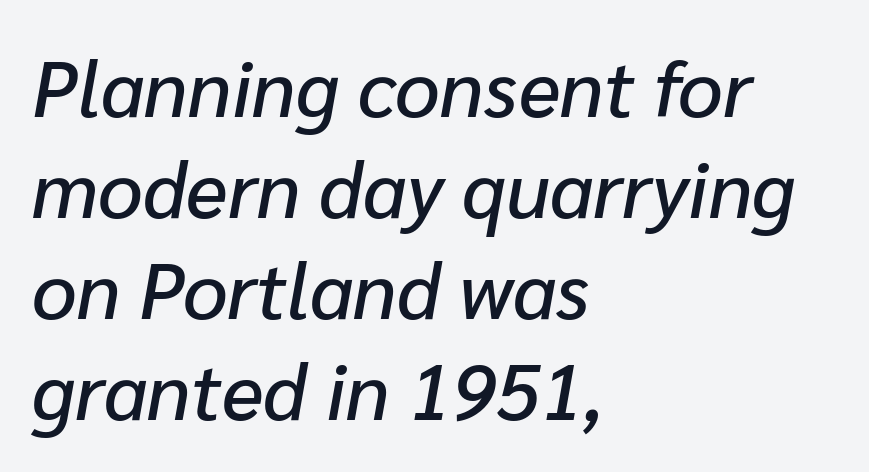
The setting favours the left margin, as ordinary paragraphs usually do. Look at the tracking — it's just the regular setting, nothing added. Letters rest on an invisible, unmarked baseline. The rendering uses a moderate line-height, typical for paragraphs. Here the designer chose a conventional face with non-uniform glyph widths. The lettering tilts uniformly, giving the passage an italic look.
